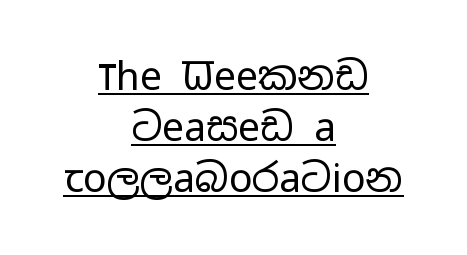
The image shows 39 px regular-weight, wide sans-serif type, upright; set centered, normal line spacing (1.31x), normal letter spacing, underlined; low stroke contrast and a medium x-height.
